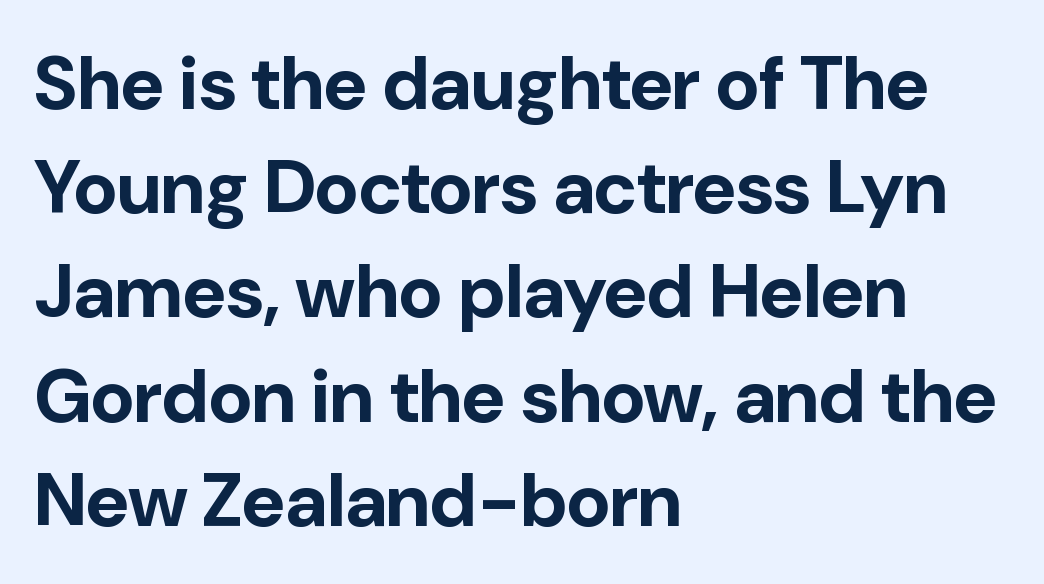
Q: Is the text bold? A: Yes.
Q: Is the text italic (slanted)? A: No, it is upright.
Q: Is the typeface a serif or a sans-serif typeface? A: Sans-serif.
Q: Is the text underlined? A: No.
Q: How is the paragraph aligned? A: Left-aligned.
Q: Is the spacing between letters normal or unusually wide? A: Normal.
Q: Is the spacing between lines tight, normal or loose? A: Normal.
Q: Width (condensed, normal, or wide)? A: Normal.
Q: Stroke contrast? A: Low.
Q: x-height? A: Medium.
Q: Monospaced? A: No.
